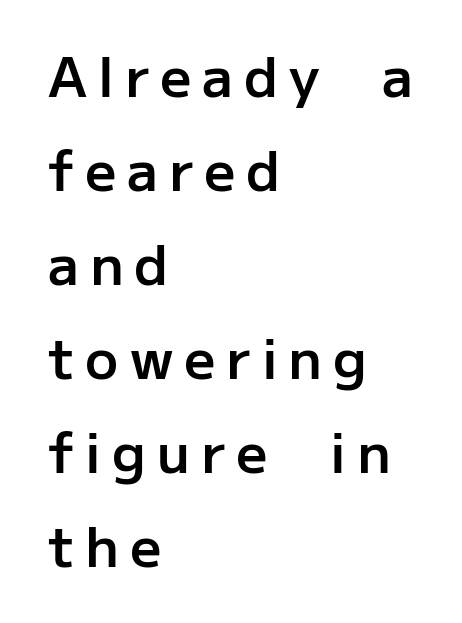
Tracking here is generous; glyphs stand well apart from one another. The ragged edge is on the right, which tells us the setting is flush left. Examine the stroke ends and you'll find no serifs. Each letter keeps its own natural width here, so spacing adapts to shape. When letters stand straight like this, we call the style roman or upright. Rule under the text: the space is simply empty.
